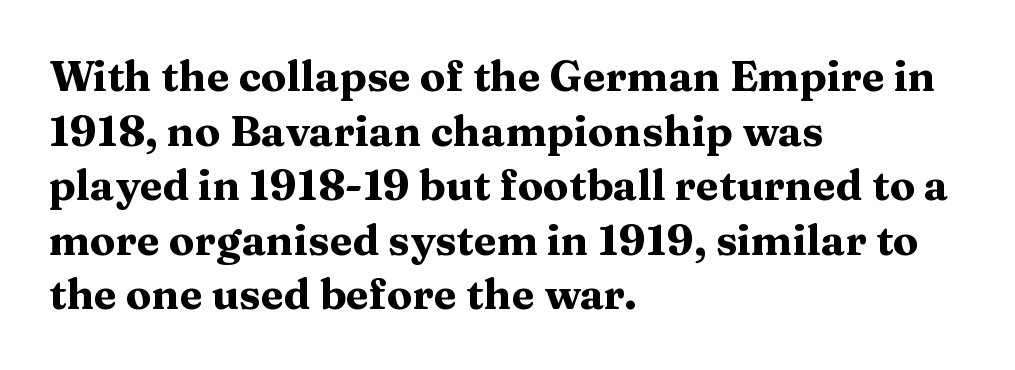
{"serif": "yes", "italic": "no", "bold": "yes", "weight": "heavy", "width": "wide", "stroke_contrast": "medium", "x_height": "medium", "monospaced": "no", "underline": "no", "align": "left", "line_spacing": "normal", "line_spacing_ratio": 1.3, "letter_spacing": "normal", "letter_spacing_em": 0.0, "glyph_px": 42}
